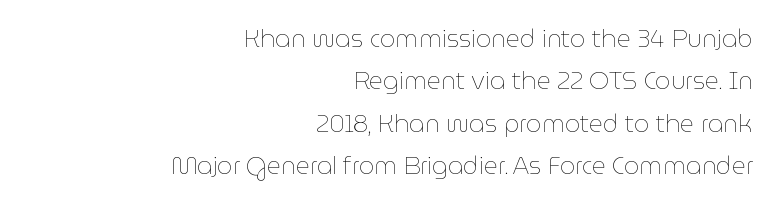
{"italic": "no", "bold": "no", "underline": "no", "align": "right", "line_spacing_ratio": 1.77, "letter_spacing": "normal", "letter_spacing_em": 0.0, "glyph_px": 24}
